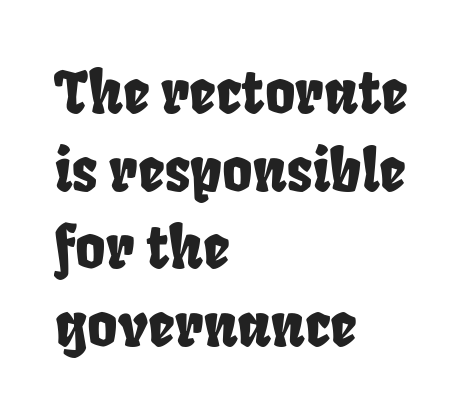
The rendering anchors every line to the left-hand side. Each word holds together tightly as a unit, with standard inter-letter gaps. Typographically, this falls in the sans-serif category. Words float on clear page, feet unadorned. Character widths vary here, with narrow letters taking less room than wide ones.
